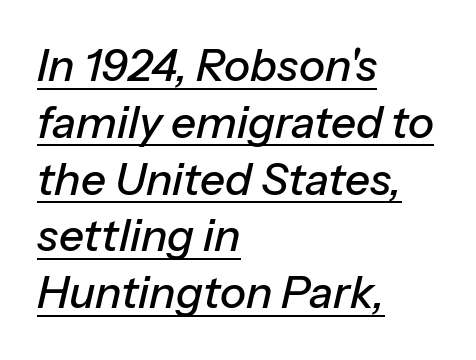
Q: Is the text italic (slanted)? A: Yes, it leans right by about 13 degrees.
Q: Is the text underlined? A: Yes.
Q: How is the paragraph aligned? A: Left-aligned.
Q: Is the spacing between letters normal or unusually wide? A: Normal.
Q: Is the spacing between lines tight, normal or loose? A: Normal.
Q: Width (condensed, normal, or wide)? A: Normal.
Q: Stroke contrast? A: Low.
Q: x-height? A: Medium.
Q: Monospaced? A: No.
